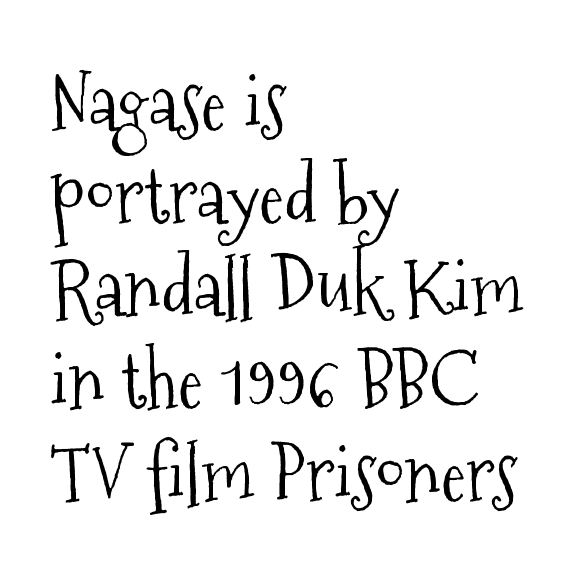
You can tell from the footed stems that serif type was used. Is the letter spacing exaggerated? No — it looks like the ordinary default. Left-aligned paragraph, ragged on the right. Varying glyph widths throughout — classic text-font behaviour. Weight class: somewhere from thin through regular.
